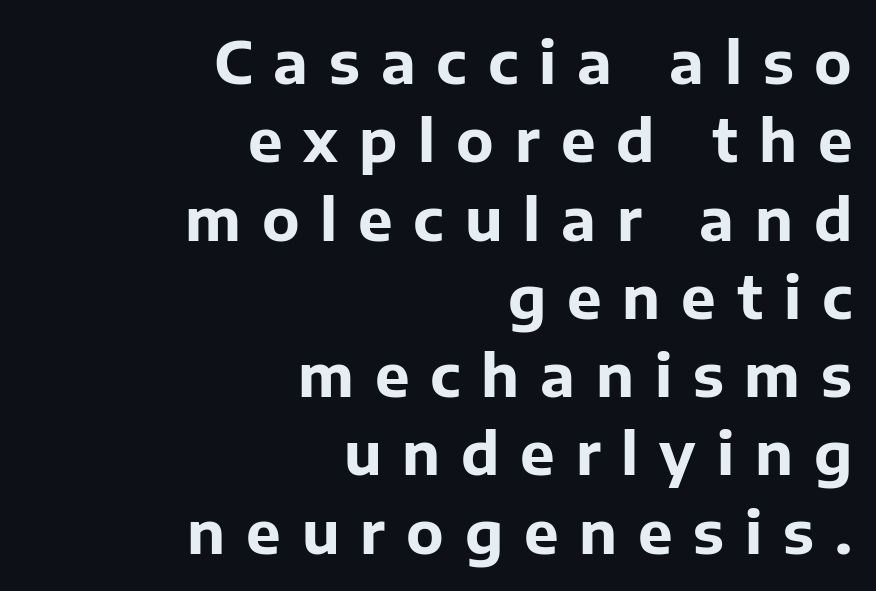
Q: Is the text bold? A: Yes.
Q: Is the text italic (slanted)? A: No, it is upright.
Q: Is the typeface a serif or a sans-serif typeface? A: Sans-serif.
Q: Is the text underlined? A: No.
Q: How is the paragraph aligned? A: Right-aligned.
Q: Is the spacing between letters normal or unusually wide? A: Unusually wide.
Q: Is the spacing between lines tight, normal or loose? A: Normal.
Q: Width (condensed, normal, or wide)? A: Normal.
Q: Stroke contrast? A: Low.
Q: x-height? A: Medium.
Q: Monospaced? A: No.
